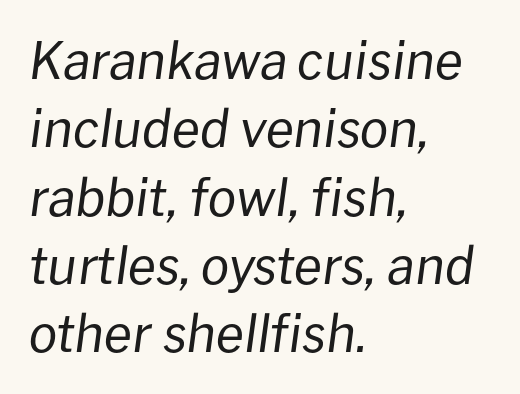
Underlining? Definitely not there. Vertically, the passage feels balanced, rows spaced as you'd expect. Note the varied advance widths — an 'i' is clearly narrower than an 'm'. Counters stay open thanks to moderate or lighter strokes. The gaps between neighbouring characters are ordinary and unremarkable.
